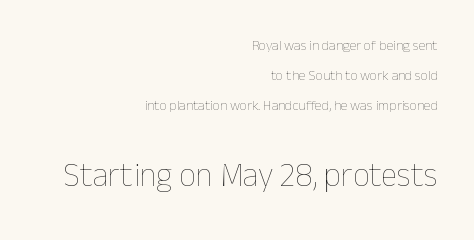
Q: Is the text bold? A: No.
Q: Is the text italic (slanted)? A: No, it is upright.
Q: Is the text underlined? A: No.
Q: How is the paragraph aligned? A: Right-aligned.
Q: Is the spacing between letters normal or unusually wide? A: Normal.
Q: Is the spacing between lines tight, normal or loose? A: Loose.
Q: Which block of text is set in a larger size, the first (top) or the second (bottom)? A: The second (bottom) one.
Q: Width (condensed, normal, or wide)? A: Normal.
Q: Stroke contrast? A: Low.
Q: x-height? A: Medium.
Q: Monospaced? A: No.
